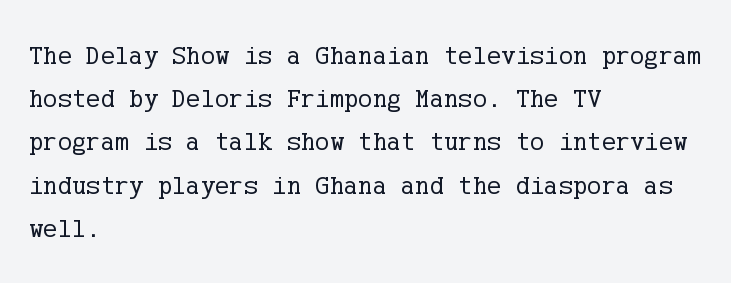
{"italic": "no", "bold": "no", "underline": "no", "align": "left", "line_spacing": "normal", "line_spacing_ratio": 1.6, "letter_spacing": "normal", "letter_spacing_em": 0.0, "glyph_px": 27}
